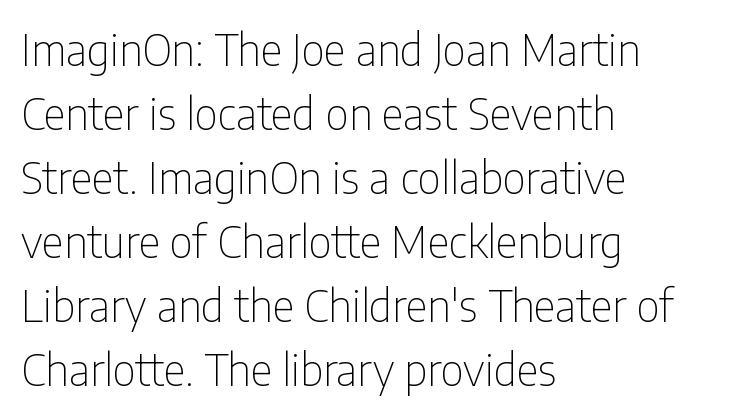
The image shows 43 px thin, condensed sans-serif type, upright; set left-aligned, normal line spacing (1.49x), normal letter spacing, not underlined; low stroke contrast and a medium x-height.
